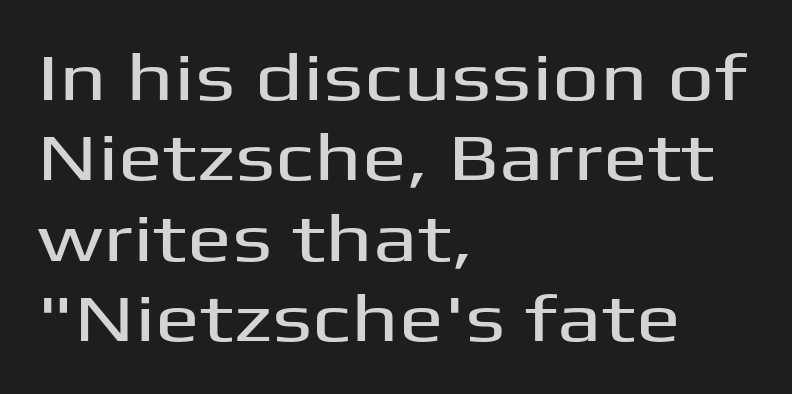
The image shows 67 px wide sans-serif type, upright; set left-aligned, line spacing 1.2x, normal letter spacing, not underlined; medium stroke contrast and a medium x-height.
